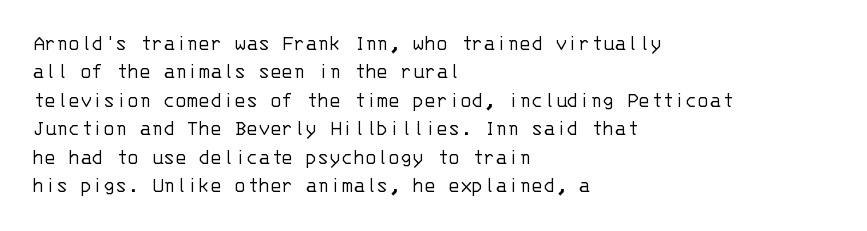
The image shows 22 px text type, upright; set left-aligned, normal line spacing (1.29x), normal letter spacing, not underlined.
